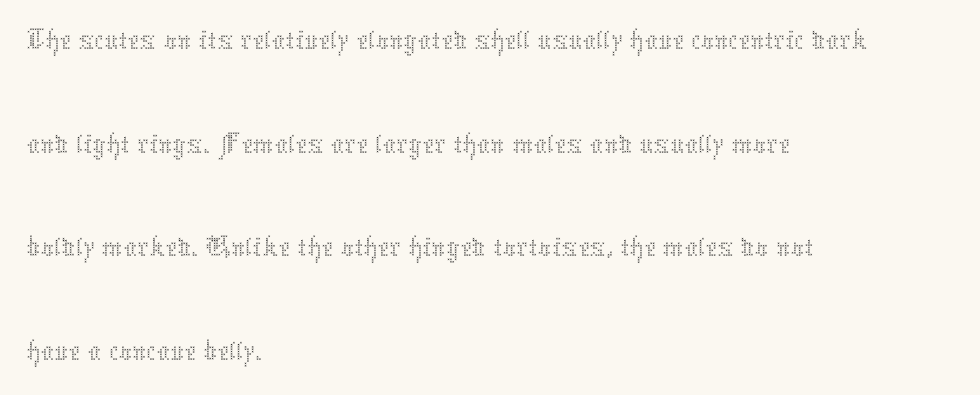
Descender tails drop into unmarked territory. Weight: regular or lighter. Does the copy run flush right? No — it runs flush left. The lettering stays uniformly vertical, giving the passage a roman look. Do the characters align in a grid? No, the font is proportional.
